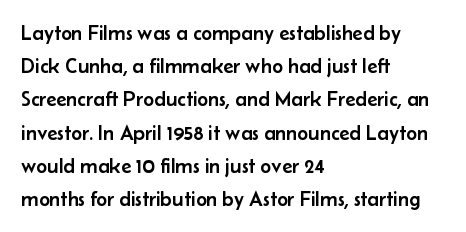
The tracking reads as untouched default to a designer's eye. Anything drawn beneath the words? Only blank space. Leading: standard. The lettering holds an erect, upright posture throughout.
